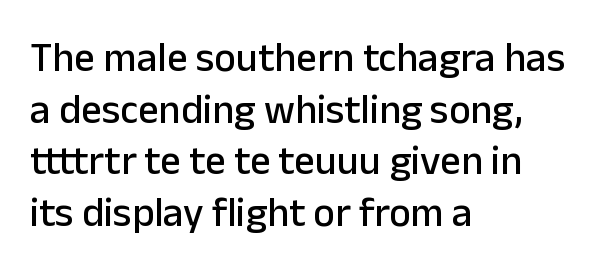
The image shows 41 px sans-serif type, upright; set left-aligned, normal line spacing (1.26x), normal letter spacing, not underlined; low stroke contrast and a medium x-height.
